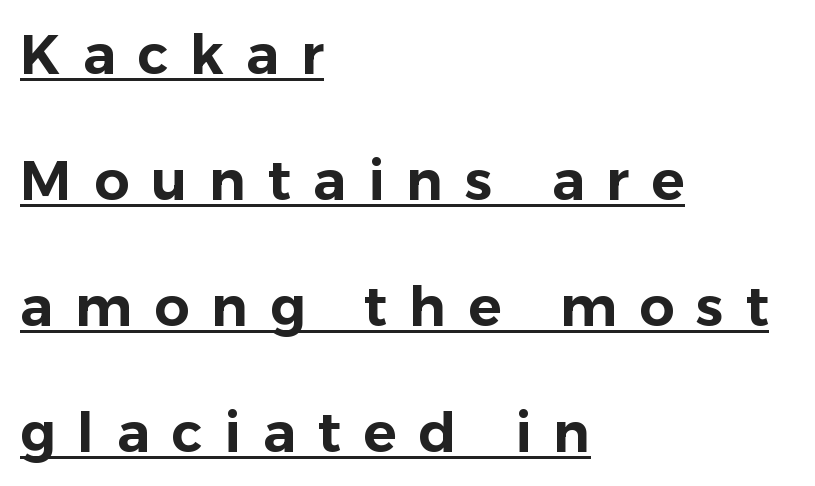
The image shows 55 px sans-serif type, upright; set left-aligned, loose line spacing (2.29x), unusually wide letter spacing (+0.4 em), underlined; low stroke contrast and a medium x-height.
